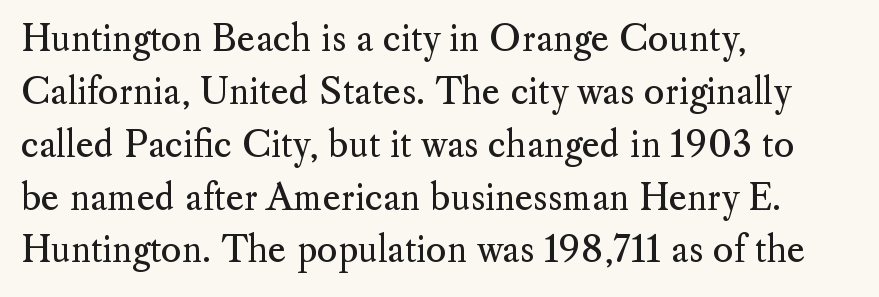
Q: Is the text bold? A: No.
Q: Is the text italic (slanted)? A: No, it is upright.
Q: Is the typeface a serif or a sans-serif typeface? A: Serif.
Q: Is the text underlined? A: No.
Q: How is the paragraph aligned? A: Left-aligned.
Q: Is the spacing between letters normal or unusually wide? A: Normal.
Q: Is the spacing between lines tight, normal or loose? A: Normal.
Q: Width (condensed, normal, or wide)? A: Normal.
Q: Stroke contrast? A: Medium.
Q: x-height? A: Small.
Q: Monospaced? A: No.
